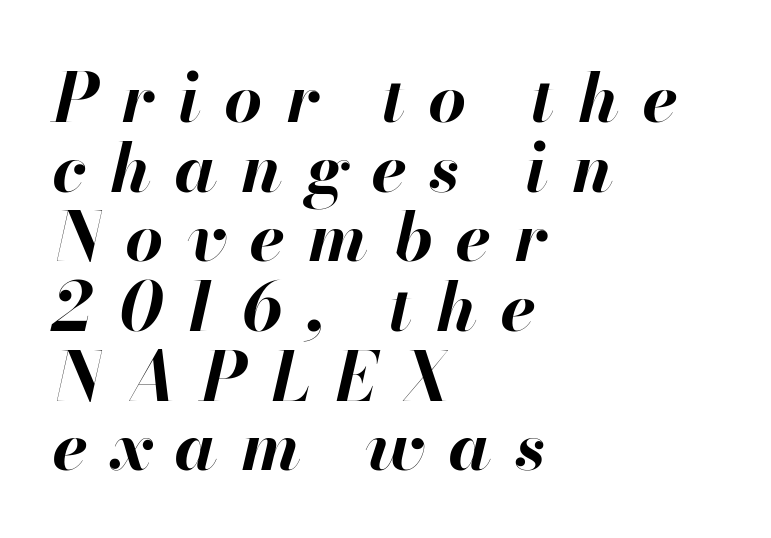
The image shows 67 px bold type, italic (leaning right); set left-aligned, tight line spacing (1.04x), unusually wide letter spacing (+0.35 em), not underlined; high stroke contrast and a small x-height.
